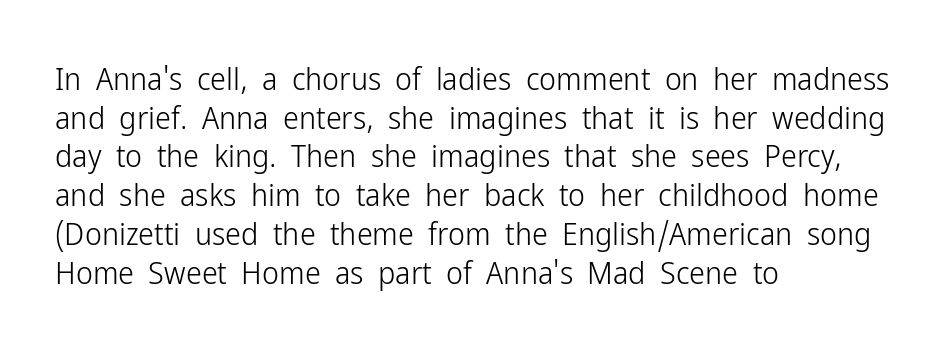
{"serif": "no", "italic": "no", "bold": "no", "weight": "light", "width": "condensed", "stroke_contrast": "low", "x_height": "medium", "monospaced": "no", "underline": "no", "align": "left", "line_spacing_ratio": 1.21, "letter_spacing": "normal", "letter_spacing_em": 0.0, "glyph_px": 32}
